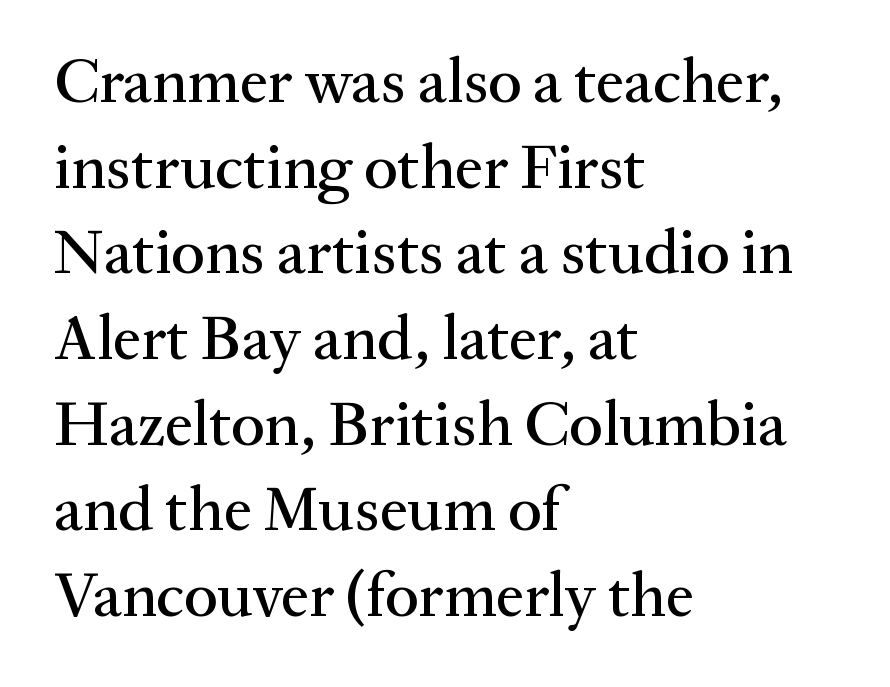
{"serif": "yes", "italic": "no", "width": "normal", "stroke_contrast": "medium", "x_height": "medium", "monospaced": "no", "underline": "no", "align": "left", "line_spacing": "normal", "line_spacing_ratio": 1.36, "letter_spacing": "normal", "letter_spacing_em": 0.0, "glyph_px": 63}
